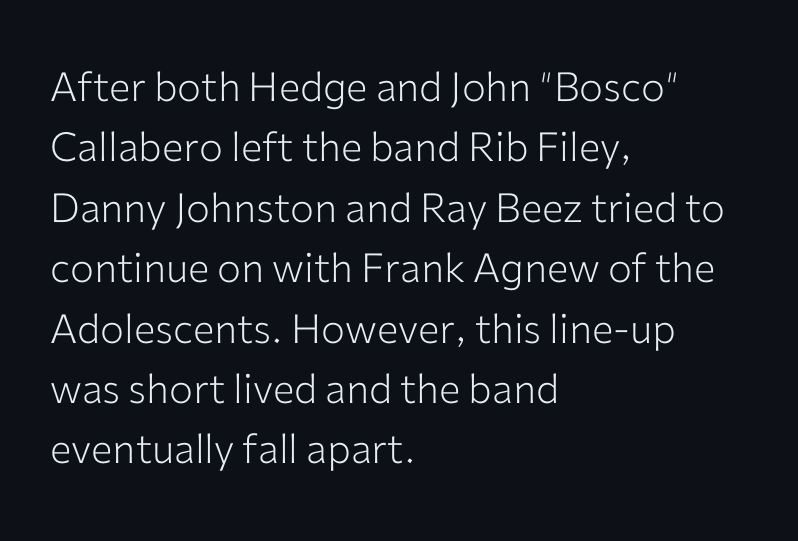
Q: Is the text bold? A: No.
Q: Is the text italic (slanted)? A: No, it is upright.
Q: Is the typeface a serif or a sans-serif typeface? A: Sans-serif.
Q: Is the text underlined? A: No.
Q: How is the paragraph aligned? A: Left-aligned.
Q: Is the spacing between letters normal or unusually wide? A: Normal.
Q: Is the spacing between lines tight, normal or loose? A: Normal.
Q: Width (condensed, normal, or wide)? A: Normal.
Q: Stroke contrast? A: Low.
Q: x-height? A: Medium.
Q: Monospaced? A: No.
